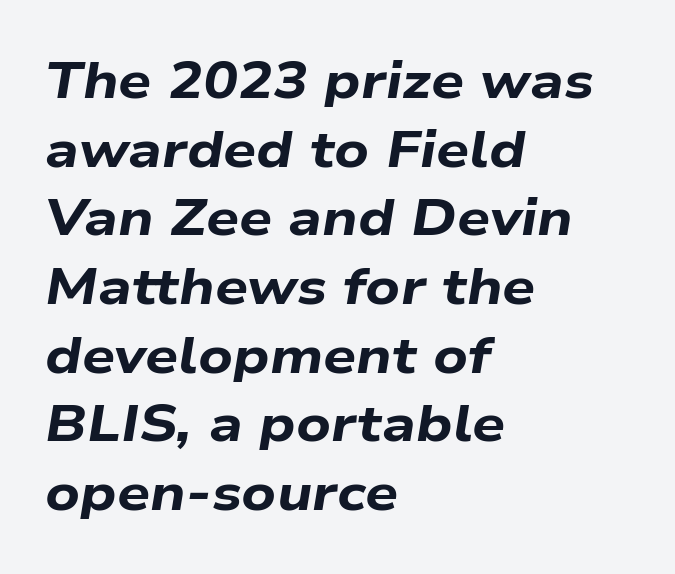
The image shows 52 px bold, wide type, italic (leaning right); set left-aligned, normal line spacing (1.32x), normal letter spacing, not underlined; low stroke contrast and a medium x-height.
